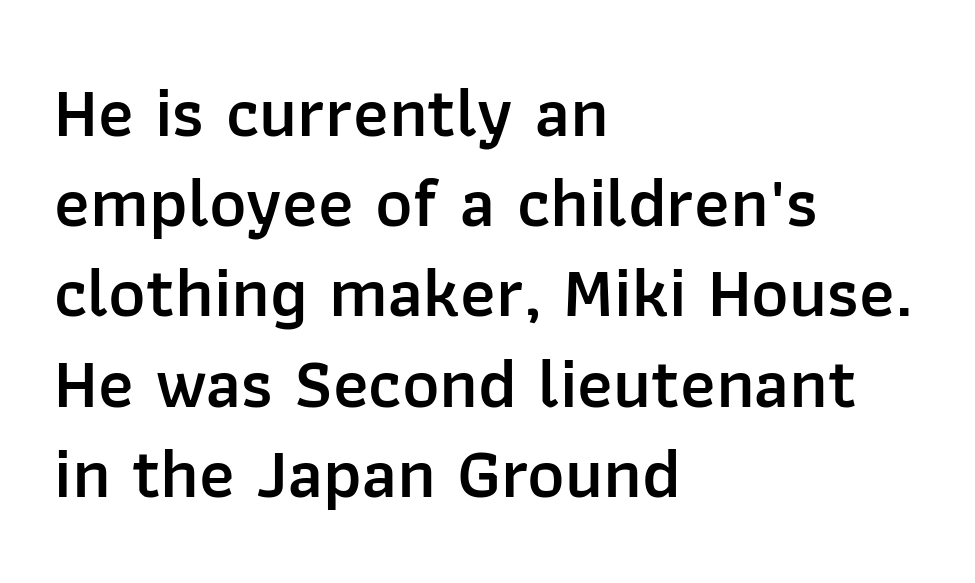
The image shows 71 px semibold sans-serif type, upright; set left-aligned, normal line spacing (1.27x), normal letter spacing, not underlined; low stroke contrast and a medium x-height.
